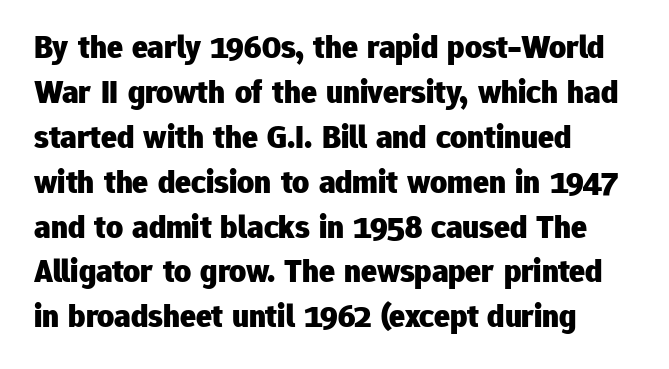
{"serif": "no", "italic": "no", "bold": "yes", "weight": "heavy", "width": "normal", "stroke_contrast": "low", "x_height": "medium", "monospaced": "no", "underline": "no", "align": "left", "line_spacing": "normal", "line_spacing_ratio": 1.36, "letter_spacing": "normal", "letter_spacing_em": 0.0, "glyph_px": 33}
